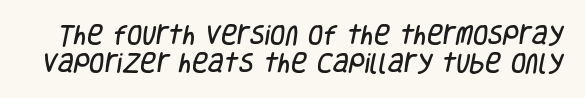
{"underline": "no", "line_spacing": "normal", "line_spacing_ratio": 1.29, "letter_spacing": "normal", "letter_spacing_em": 0.0, "glyph_px": 22}
